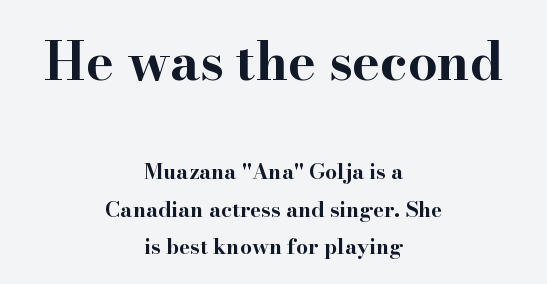
Q: Is the text bold? A: Yes.
Q: Is the text italic (slanted)? A: No, it is upright.
Q: Is the typeface a serif or a sans-serif typeface? A: Serif.
Q: Is the text underlined? A: No.
Q: How is the paragraph aligned? A: Centered.
Q: Is the spacing between letters normal or unusually wide? A: Normal.
Q: Which block of text is set in a larger size, the first (top) or the second (bottom)? A: The first (top) one.
Q: Width (condensed, normal, or wide)? A: Wide.
Q: Stroke contrast? A: High.
Q: x-height? A: Small.
Q: Monospaced? A: No.
